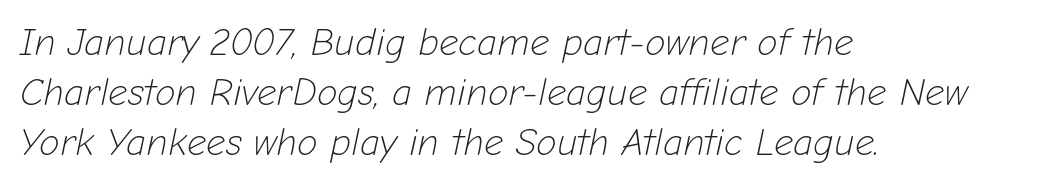
Q: Is the text bold? A: No.
Q: Is the text italic (slanted)? A: Yes, it leans right by about 12 degrees.
Q: Is the text underlined? A: No.
Q: How is the paragraph aligned? A: Left-aligned.
Q: Is the spacing between letters normal or unusually wide? A: Normal.
Q: Is the spacing between lines tight, normal or loose? A: Normal.
Q: Width (condensed, normal, or wide)? A: Normal.
Q: Stroke contrast? A: Low.
Q: x-height? A: Medium.
Q: Monospaced? A: No.
